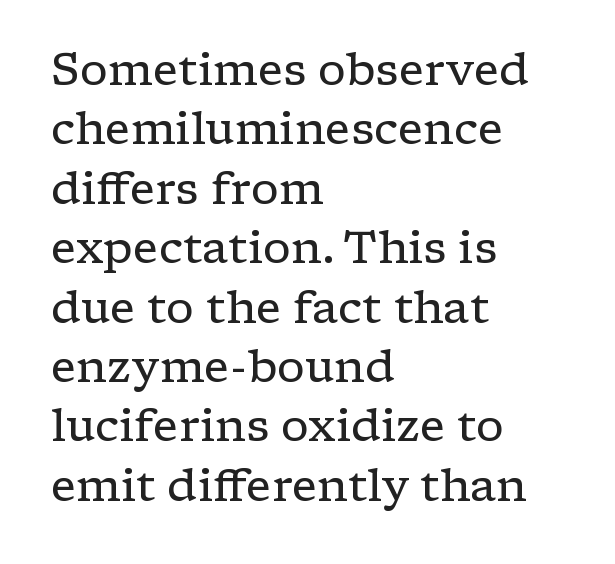
Is there any slant? The stems are plumb. In CSS terms this would be text-align: left. Underlining? Definitely not there. The designer went with a serif here, giving each stem small feet. How are the letters spaced? Ordinarily, with no added tracking. The face used here is proportionally spaced, like ordinary book or web type.
